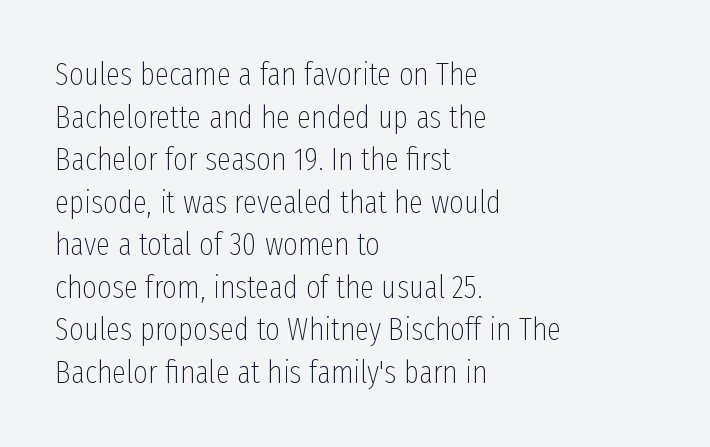
Q: Is the text bold? A: No.
Q: Is the text italic (slanted)? A: No, it is upright.
Q: Is the typeface a serif or a sans-serif typeface? A: Sans-serif.
Q: Is the text underlined? A: No.
Q: How is the paragraph aligned? A: Left-aligned.
Q: Is the spacing between letters normal or unusually wide? A: Normal.
Q: Is the spacing between lines tight, normal or loose? A: Normal.
Q: Width (condensed, normal, or wide)? A: Condensed.
Q: Stroke contrast? A: Low.
Q: x-height? A: Medium.
Q: Monospaced? A: No.
